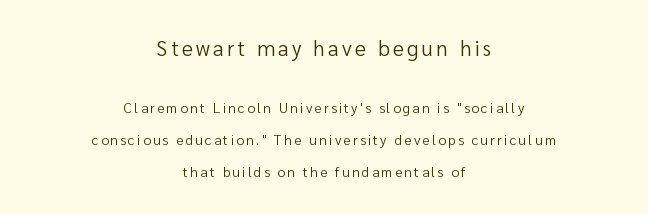
Q: Is the text bold? A: No.
Q: Is the text italic (slanted)? A: No, it is upright.
Q: Is the text underlined? A: No.
Q: How is the paragraph aligned? A: Centered.
Q: Is the spacing between lines tight, normal or loose? A: Loose.
Q: Which block of text is set in a larger size, the first (top) or the second (bottom)? A: The first (top) one.
